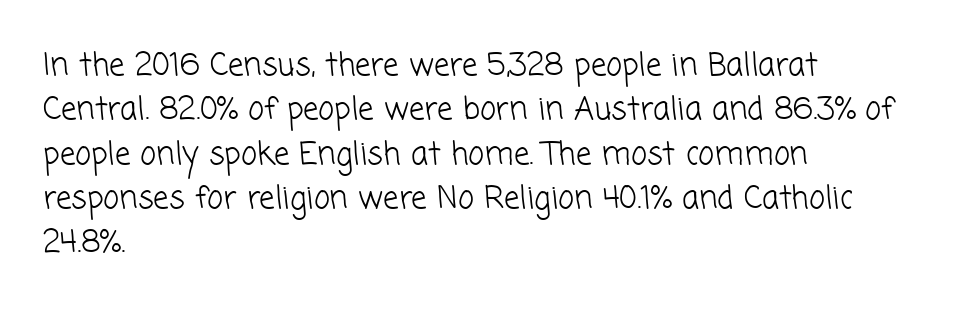
Rows of type keep a routine distance in the vertical direction. Tracking value appears to be zero — textbook default spacing. Clear beneath every line of the passage. The passage shown is not bold in any degree.
